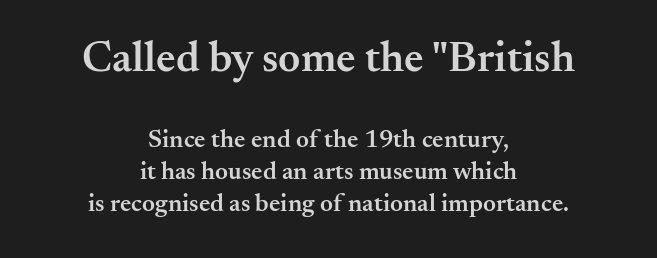
Here the designer chose a conventional face with non-uniform glyph widths. Unlike a clean sans, this face finishes its strokes with serifs. Typesetter's note: demi weight, one step under bold. Interline gaps are of average width in this sample. The face used here is rendered with its standard letterfit.
